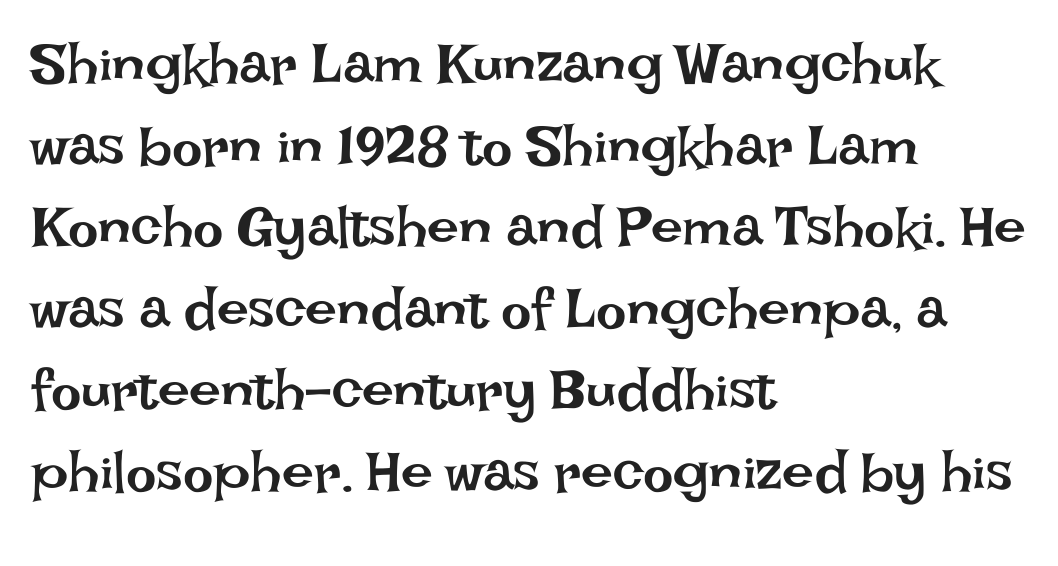
The image shows 57 px regular-weight type, upright; set left-aligned, normal line spacing (1.43x), normal letter spacing, not underlined; low stroke contrast and a large x-height.
